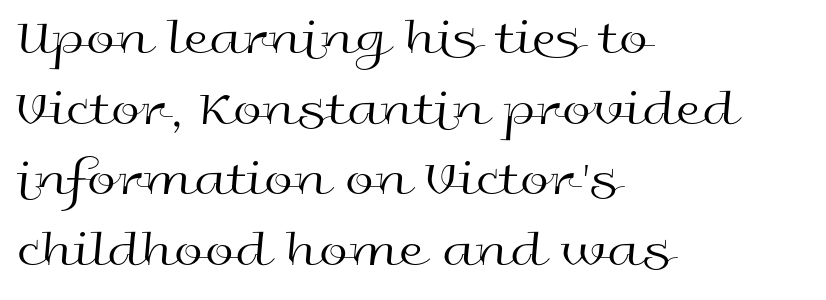
Q: Is the text bold? A: No.
Q: Is the text italic (slanted)? A: No, it is upright.
Q: Is the typeface a serif or a sans-serif typeface? A: Sans-serif.
Q: Is the text underlined? A: No.
Q: How is the paragraph aligned? A: Left-aligned.
Q: Is the spacing between letters normal or unusually wide? A: Normal.
Q: Is the spacing between lines tight, normal or loose? A: Normal.
Q: Width (condensed, normal, or wide)? A: Wide.
Q: x-height? A: Medium.
Q: Monospaced? A: No.
